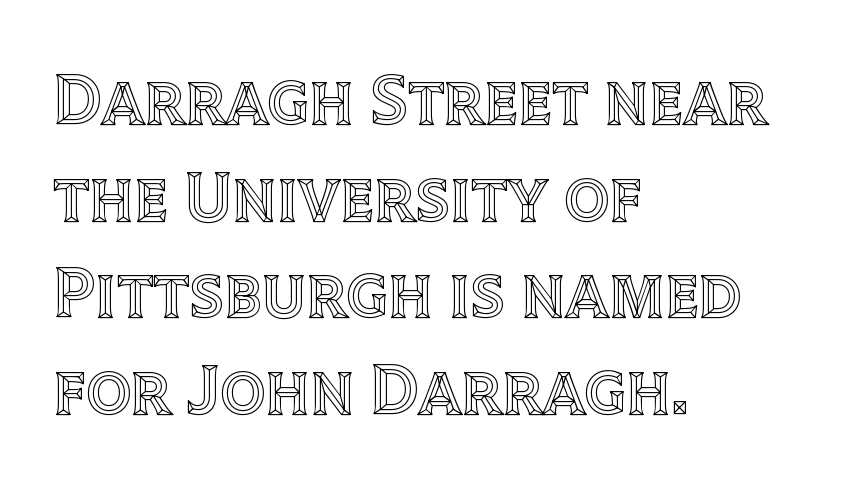
{"italic": "no", "width": "normal", "x_height": "large", "monospaced": "no", "underline": "no", "align": "left", "line_spacing": "normal", "line_spacing_ratio": 1.36, "letter_spacing": "normal", "letter_spacing_em": 0.0, "glyph_px": 71}
